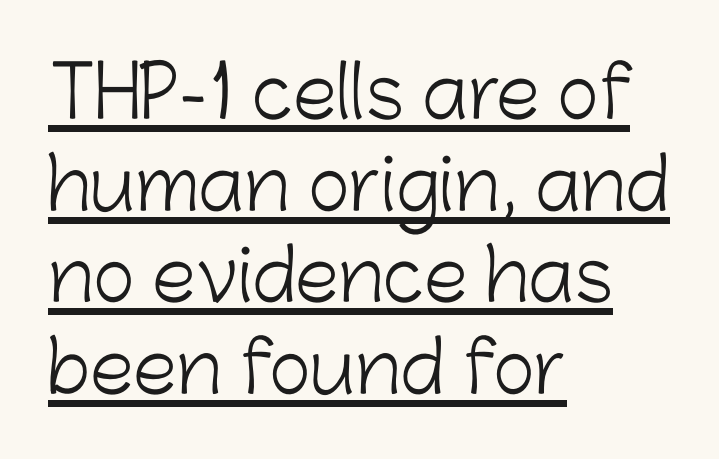
{"serif": "no", "italic": "no", "bold": "no", "weight": "light", "width": "normal", "stroke_contrast": "low", "x_height": "medium", "monospaced": "no", "underline": "yes", "align": "left", "line_spacing": "normal", "line_spacing_ratio": 1.29, "letter_spacing": "normal", "letter_spacing_em": 0.0, "glyph_px": 71}
